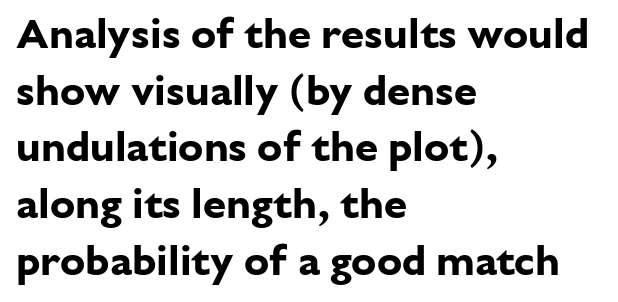
Q: Is the text bold? A: Yes.
Q: Is the text italic (slanted)? A: No, it is upright.
Q: Is the typeface a serif or a sans-serif typeface? A: Sans-serif.
Q: Is the text underlined? A: No.
Q: How is the paragraph aligned? A: Left-aligned.
Q: Is the spacing between letters normal or unusually wide? A: Normal.
Q: Is the spacing between lines tight, normal or loose? A: Normal.
Q: Width (condensed, normal, or wide)? A: Normal.
Q: Stroke contrast? A: Low.
Q: x-height? A: Medium.
Q: Monospaced? A: No.
